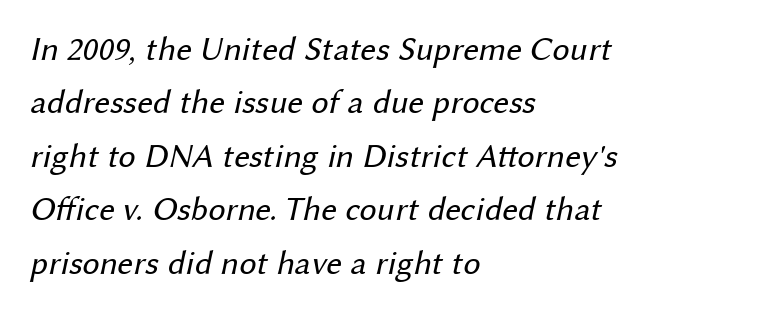
Q: Is the text bold? A: No.
Q: Is the typeface a serif or a sans-serif typeface? A: Sans-serif.
Q: Is the text underlined? A: No.
Q: How is the paragraph aligned? A: Left-aligned.
Q: Is the spacing between letters normal or unusually wide? A: Normal.
Q: Is the spacing between lines tight, normal or loose? A: Normal.
Q: Width (condensed, normal, or wide)? A: Normal.
Q: Stroke contrast? A: Medium.
Q: x-height? A: Medium.
Q: Monospaced? A: No.
